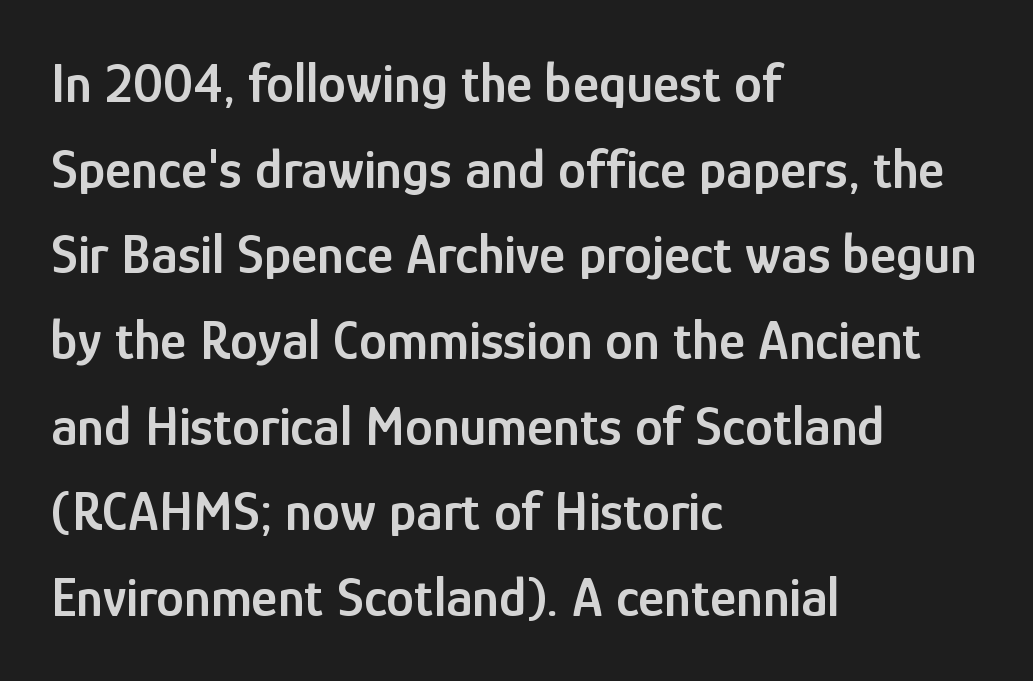
{"serif": "no", "italic": "no", "bold": "semi", "weight": "semibold", "width": "condensed", "stroke_contrast": "low", "x_height": "medium", "monospaced": "no", "underline": "no", "align": "left", "line_spacing": "normal", "line_spacing_ratio": 1.53, "letter_spacing": "normal", "letter_spacing_em": 0.0, "glyph_px": 56}
